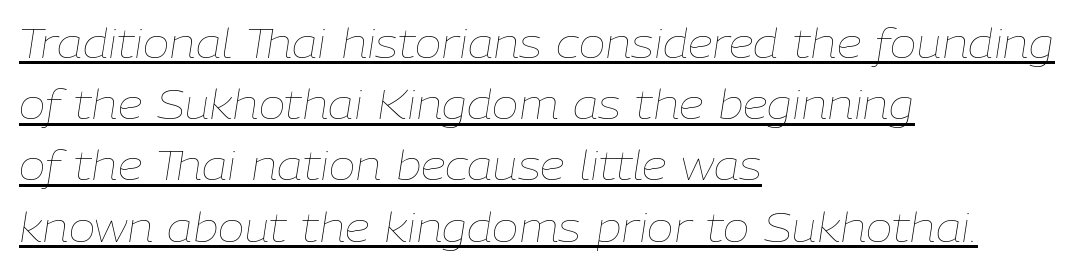
The weight tops out at a normal text grade. Note the varied advance widths — an 'i' is clearly narrower than an 'm'. Normally led — the rows are evenly, conventionally spaced. It's the slanting kind of type.
